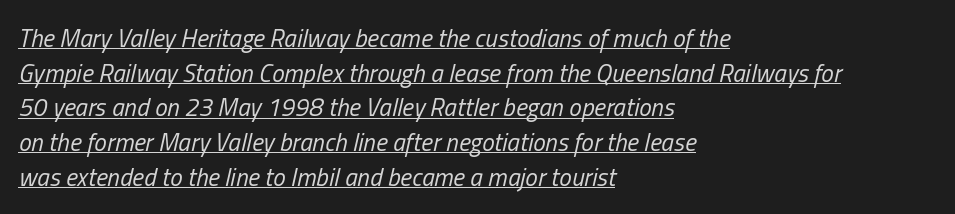
The image shows 25 px text type, italic (leaning right); set left-aligned, normal line spacing (1.39x), normal letter spacing, underlined.
